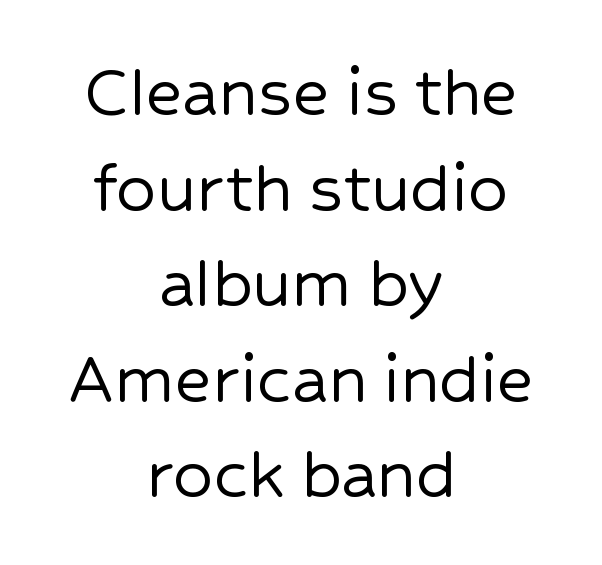
{"serif": "no", "italic": "no", "width": "normal", "stroke_contrast": "low", "x_height": "medium", "monospaced": "no", "underline": "no", "align": "center", "line_spacing_ratio": 1.21, "letter_spacing": "normal", "letter_spacing_em": 0.0, "glyph_px": 79}
